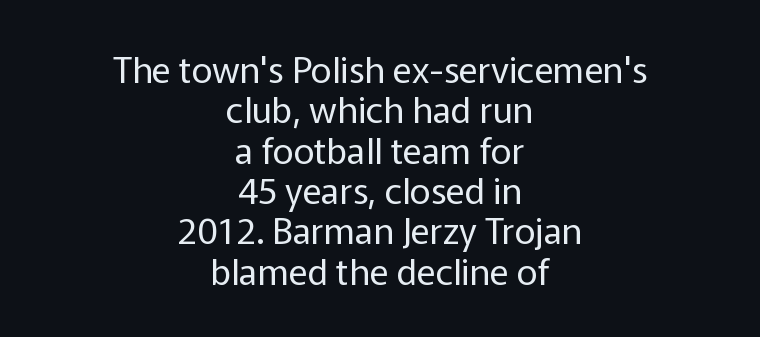
The image shows 36 px regular-weight sans-serif type, upright; set centered, tight line spacing (1.12x), normal letter spacing, not underlined; low stroke contrast and a medium x-height.
